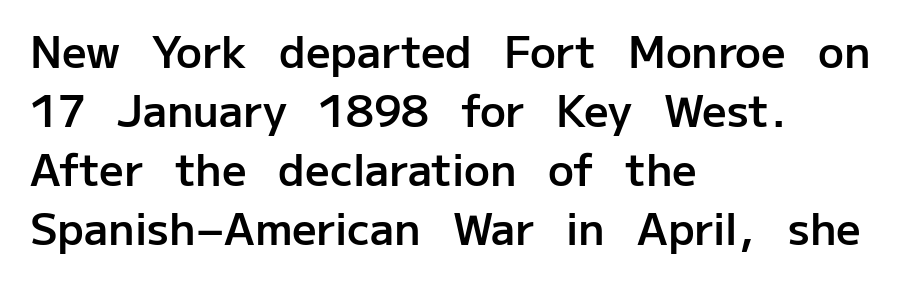
{"serif": "no", "italic": "no", "bold": "semi", "weight": "semibold", "width": "normal", "stroke_contrast": "low", "x_height": "medium", "monospaced": "no", "underline": "no", "align": "left", "line_spacing": "normal", "line_spacing_ratio": 1.37, "letter_spacing": "normal", "letter_spacing_em": 0.0, "glyph_px": 43}
